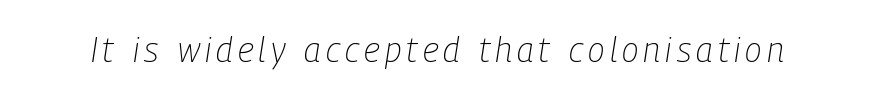
Q: Is the text bold? A: No.
Q: Is the text italic (slanted)? A: Yes, it leans right by about 9 degrees.
Q: Is the text underlined? A: No.
Q: Width (condensed, normal, or wide)? A: Condensed.
Q: Stroke contrast? A: Low.
Q: x-height? A: Medium.
Q: Monospaced? A: No.
